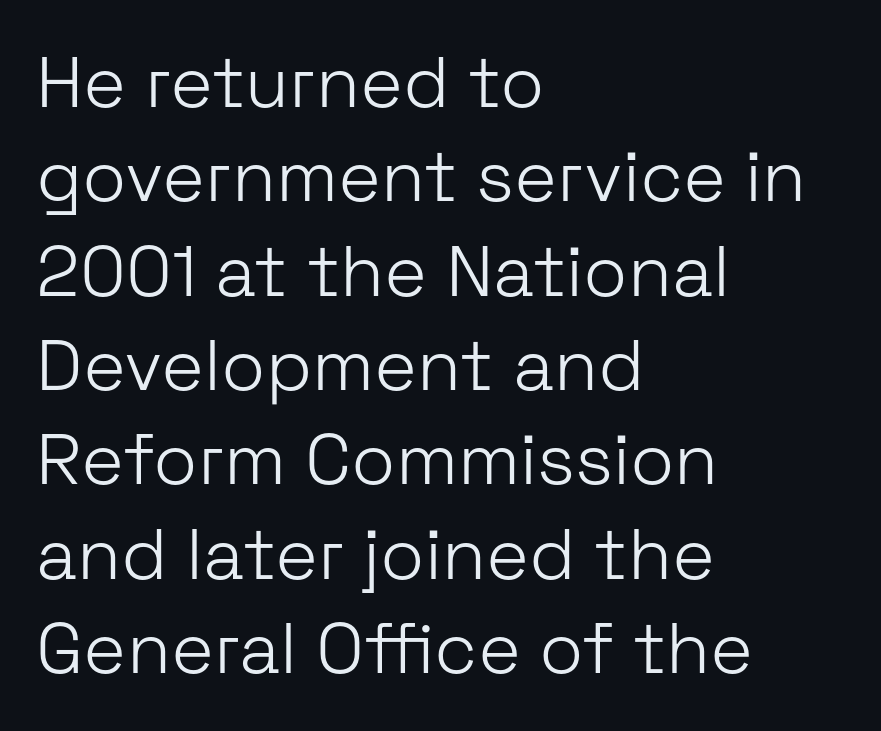
Q: Is the text bold? A: No.
Q: Is the text italic (slanted)? A: No, it is upright.
Q: Is the typeface a serif or a sans-serif typeface? A: Sans-serif.
Q: Is the text underlined? A: No.
Q: How is the paragraph aligned? A: Left-aligned.
Q: Is the spacing between letters normal or unusually wide? A: Normal.
Q: Is the spacing between lines tight, normal or loose? A: Normal.
Q: Width (condensed, normal, or wide)? A: Normal.
Q: Stroke contrast? A: Low.
Q: x-height? A: Medium.
Q: Monospaced? A: No.
